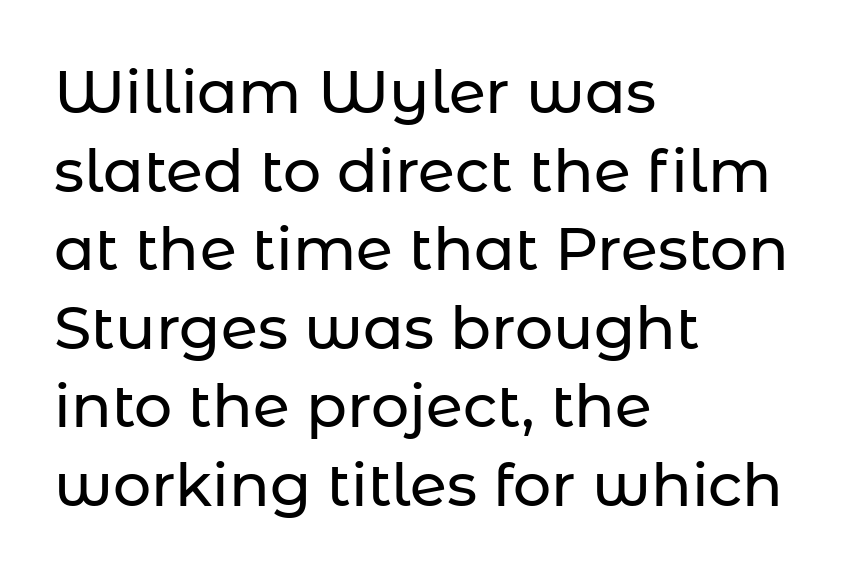
The lines in this sample share a left origin and differ only in where they stop. The font family rendered here belongs to the sans-serif group. The lettering holds an erect, upright posture throughout. Line spacing here is normal.
